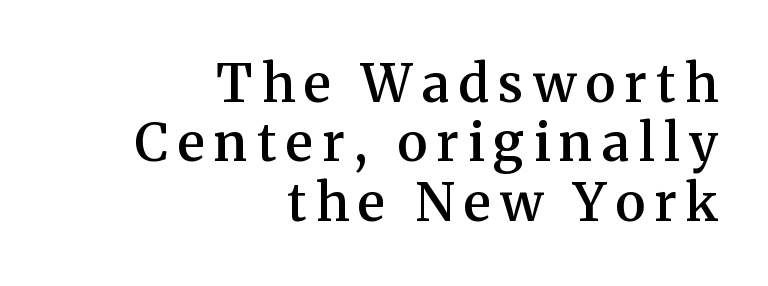
Note: serifs present on the glyphs. Weight: semibold (demi). The space beneath each line is pristine and unruled. The line-height multiplier appears low, near solid setting. Does the copy run flush right? Yes — the right margin is perfectly even. The lettering holds an erect, upright posture throughout.
